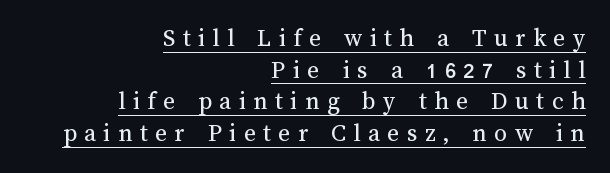
Ordinary non-slanted type is in use. Compared with undecorated copy, this sample adds a rule below the words. Weight class: somewhere from thin through regular. This sample is right-justified, so line beginnings fall wherever the words allow. Short note: letters widely spaced.
